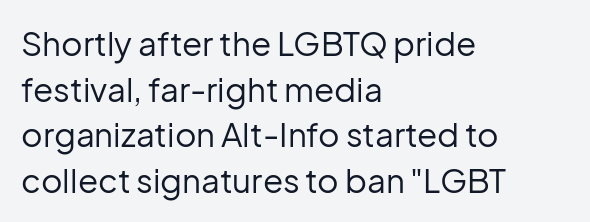
Observe the absence of serifs on each vertical stroke in this sample. These lines are rendered in a variable-pitch font. Rows of type keep a routine distance in the vertical direction. Stems here are at most as thick as an everyday book face. Every character sits straight up, as roman type does.
